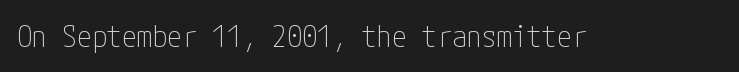
{"serif": "no", "italic": "no", "bold": "no", "weight": "thin", "width": "condensed", "stroke_contrast": "low", "x_height": "medium", "underline": "no", "letter_spacing": "normal", "letter_spacing_em": 0.0, "glyph_px": 30}
